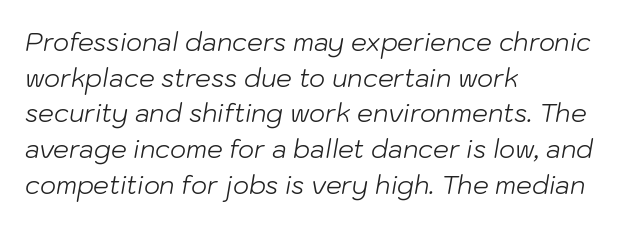
The image shows 25 px text type, italic (leaning right); set left-aligned, normal line spacing (1.43x), normal letter spacing, not underlined.
